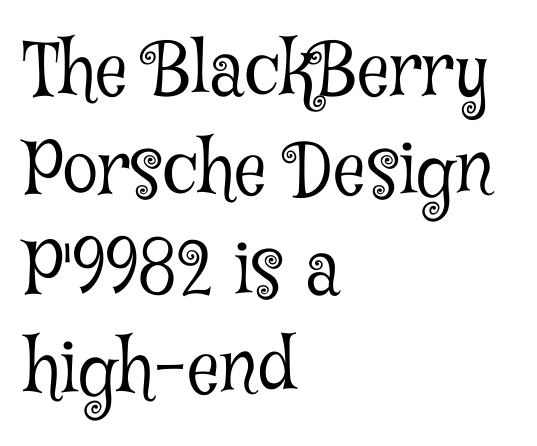
The image shows 72 px light, condensed serif type, upright; set left-aligned, normal line spacing (1.38x), normal letter spacing, not underlined; low stroke contrast and a medium x-height.
